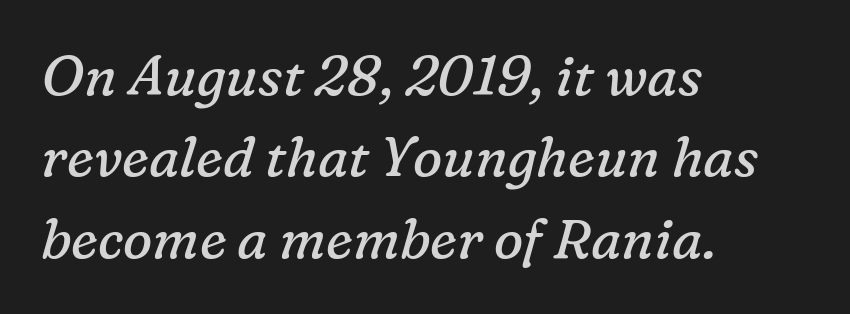
{"serif": "yes", "italic": "yes", "lean": "right", "slant_degrees": 16, "bold": "no", "weight": "regular", "width": "normal", "stroke_contrast": "low", "x_height": "medium", "monospaced": "no", "underline": "no", "align": "left", "line_spacing": "normal", "line_spacing_ratio": 1.48, "letter_spacing": "normal", "letter_spacing_em": 0.0, "glyph_px": 55}
